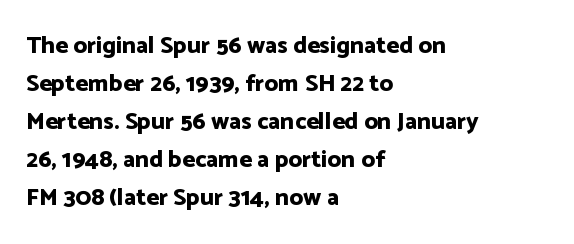
{"italic": "no", "bold": "yes", "underline": "no", "align": "left", "line_spacing": "normal", "line_spacing_ratio": 1.58, "letter_spacing": "normal", "letter_spacing_em": 0.0, "glyph_px": 24}
